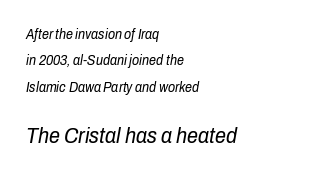
The weight would be labelled regular, book, light, or lighter still. The face used here has a pronounced slope to its letters. Two sizes are in play, and the larger belongs to the second block. All the whitespace from short lines collects on the right. Does extra space separate the letters? No, they use regular spacing.
